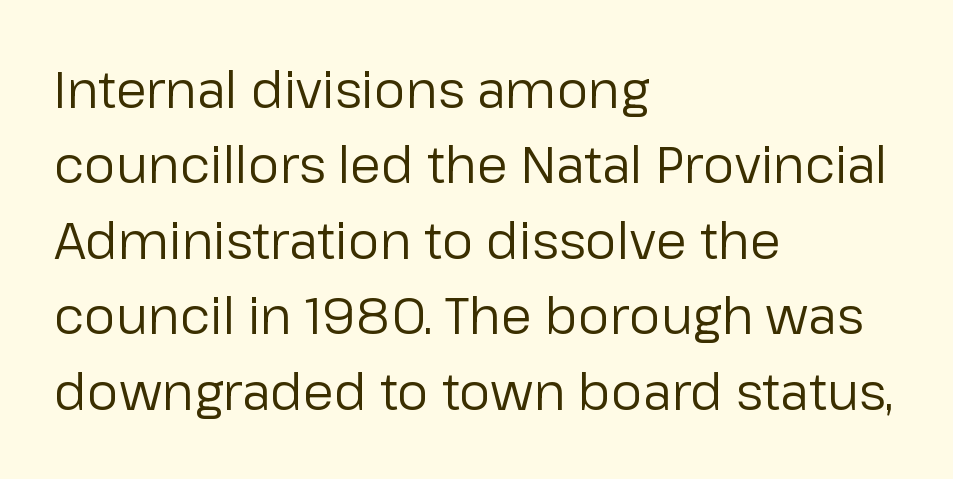
The image shows 50 px regular-weight sans-serif type, upright; set left-aligned, normal line spacing (1.51x), normal letter spacing, not underlined; low stroke contrast and a medium x-height.
